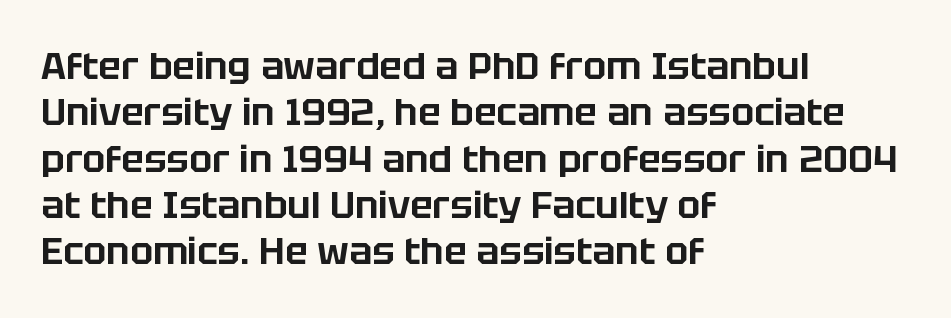
Q: Is the text italic (slanted)? A: No, it is upright.
Q: Is the typeface a serif or a sans-serif typeface? A: Sans-serif.
Q: Is the text underlined? A: No.
Q: How is the paragraph aligned? A: Left-aligned.
Q: Is the spacing between letters normal or unusually wide? A: Normal.
Q: Width (condensed, normal, or wide)? A: Normal.
Q: Stroke contrast? A: Low.
Q: x-height? A: Large.
Q: Monospaced? A: No.
